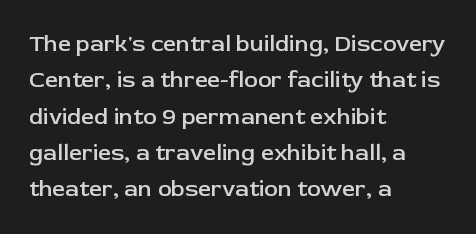
The image shows 23 px text type, upright; set left-aligned, normal line spacing (1.58x), normal letter spacing, not underlined.
